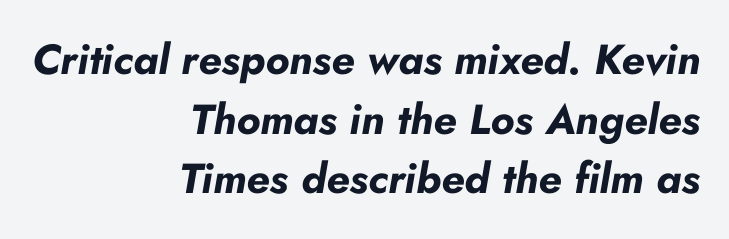
The image shows 42 px bold type, italic (leaning right); set right-aligned, normal line spacing (1.42x), normal letter spacing, not underlined; low stroke contrast and a small x-height.
